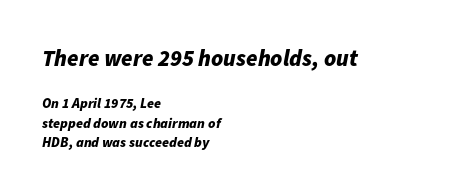
{"italic": "yes", "lean": "right", "slant_degrees": 11, "bold": "yes", "underline": "no", "align": "left", "line_spacing": "normal", "line_spacing_ratio": 1.41, "letter_spacing": "normal", "letter_spacing_em": 0.0, "larger_block": "first", "size_ratio": 1.64, "glyph_px": 23}
